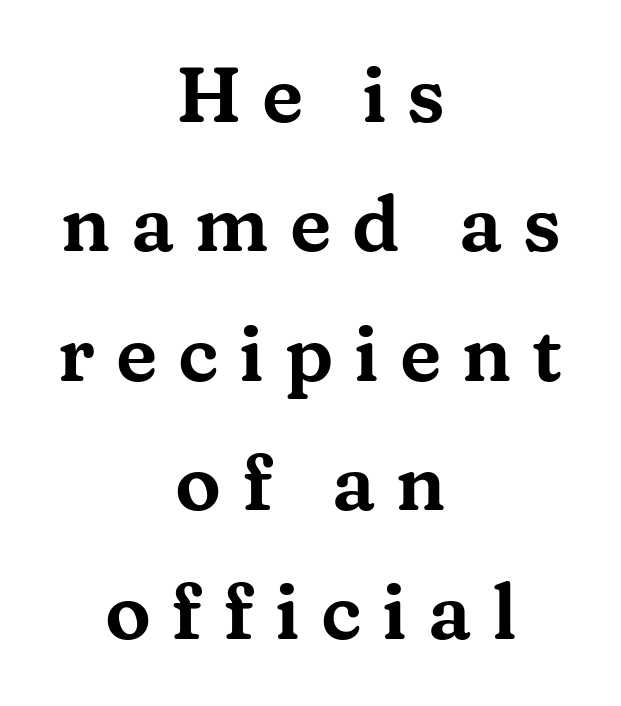
{"serif": "yes", "italic": "no", "width": "wide", "stroke_contrast": "medium", "x_height": "medium", "monospaced": "no", "underline": "no", "align": "center", "line_spacing": "normal", "line_spacing_ratio": 1.68, "letter_spacing": "wide", "letter_spacing_em": 0.27, "glyph_px": 77}
